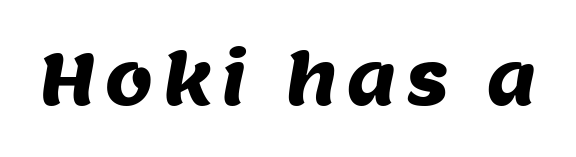
Q: Is the typeface a serif or a sans-serif typeface? A: Sans-serif.
Q: Is the text underlined? A: No.
Q: Width (condensed, normal, or wide)? A: Normal.
Q: Stroke contrast? A: Medium.
Q: x-height? A: Large.
Q: Monospaced? A: No.
